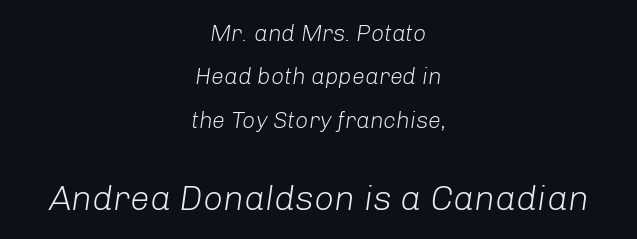
The image shows 35 px light type, italic (leaning right); set centered, line spacing 1.89x, normal letter spacing, not underlined; the second (bottom) block is 1.52x larger; low stroke contrast and a medium x-height.
